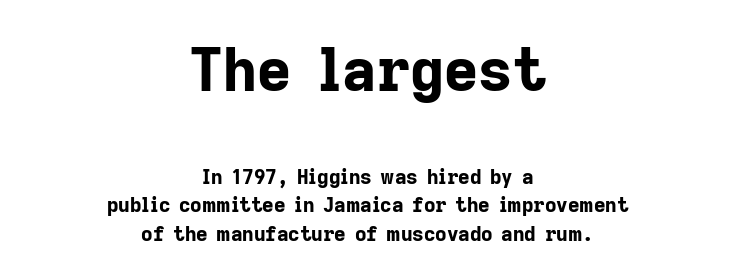
The image shows 59 px bold sans-serif type, upright; set centered, normal line spacing (1.42x), normal letter spacing, not underlined; the first (top) block is 2.95x larger; low stroke contrast and a medium x-height.
